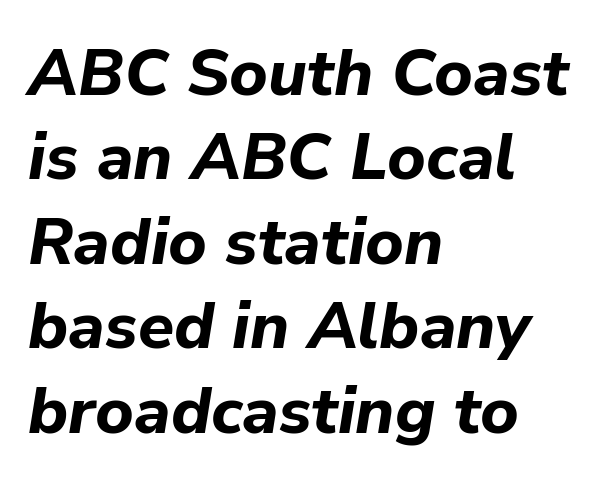
Q: Is the text bold? A: Yes.
Q: Is the text italic (slanted)? A: Yes, it leans right by about 9 degrees.
Q: Is the text underlined? A: No.
Q: How is the paragraph aligned? A: Left-aligned.
Q: Is the spacing between letters normal or unusually wide? A: Normal.
Q: Is the spacing between lines tight, normal or loose? A: Normal.
Q: Width (condensed, normal, or wide)? A: Normal.
Q: Stroke contrast? A: Low.
Q: x-height? A: Medium.
Q: Monospaced? A: No.
